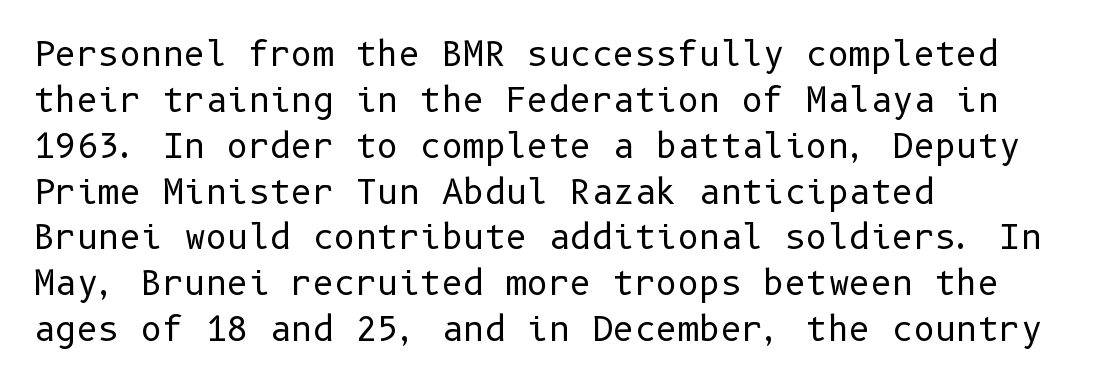
Q: Is the text bold? A: No.
Q: Is the text italic (slanted)? A: No, it is upright.
Q: Is the typeface a serif or a sans-serif typeface? A: Sans-serif.
Q: Is the text underlined? A: No.
Q: How is the paragraph aligned? A: Left-aligned.
Q: Is the spacing between letters normal or unusually wide? A: Normal.
Q: Is the spacing between lines tight, normal or loose? A: Normal.
Q: Width (condensed, normal, or wide)? A: Normal.
Q: Stroke contrast? A: Low.
Q: x-height? A: Medium.
